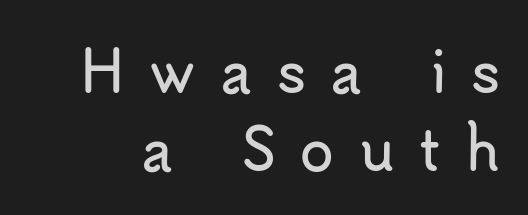
{"serif": "no", "italic": "no", "width": "normal", "stroke_contrast": "low", "x_height": "small", "monospaced": "no", "underline": "no", "line_spacing": "normal", "line_spacing_ratio": 1.42, "letter_spacing": "wide", "letter_spacing_em": 0.45, "glyph_px": 55}
